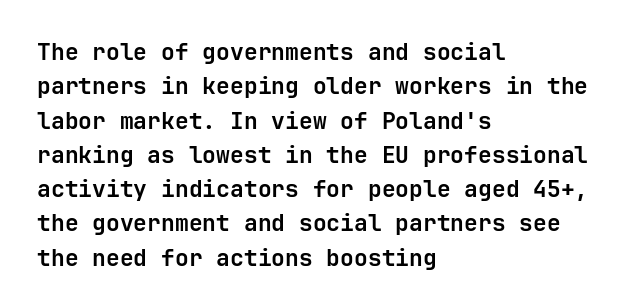
{"italic": "no", "bold": "yes", "underline": "no", "align": "left", "line_spacing": "normal", "line_spacing_ratio": 1.49, "letter_spacing": "normal", "letter_spacing_em": 0.0, "glyph_px": 23}
